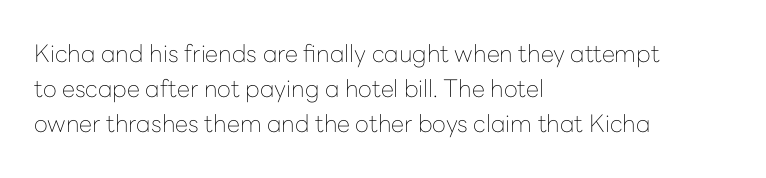
No word sits above an underline. This is the regular roman posture of the typeface. The lines in this sample share a left origin and differ only in where they stop. Successive baselines arrive at the customary interval.
